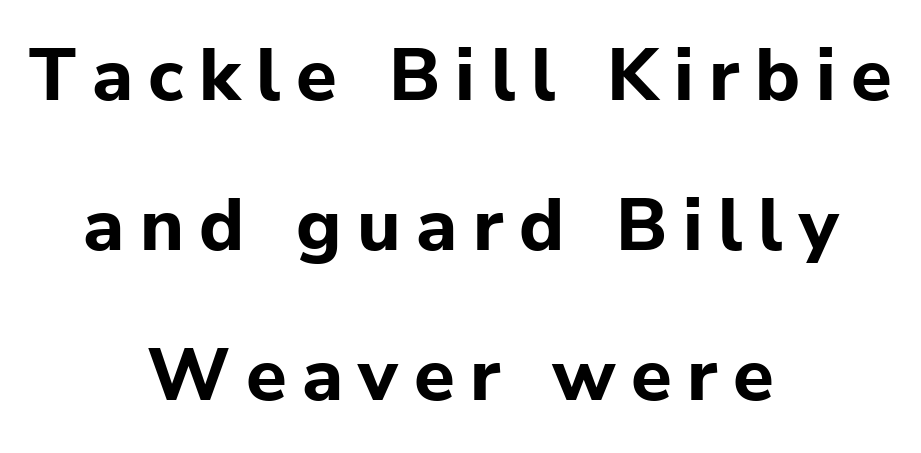
The image shows 74 px bold sans-serif type, upright; set centered, loose line spacing (2.03x), unusually wide letter spacing (+0.21 em), not underlined; low stroke contrast and a medium x-height.
